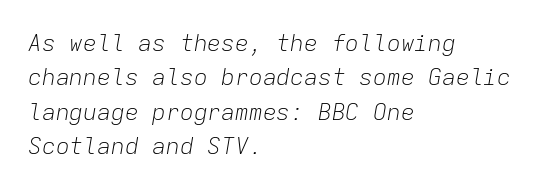
Summary of weight: not heavy and not bold. Between one letter and the next there's only the usual sliver of space. Leading matches the norm, producing a regular column. Does the copy run flush right? No — it runs flush left.
